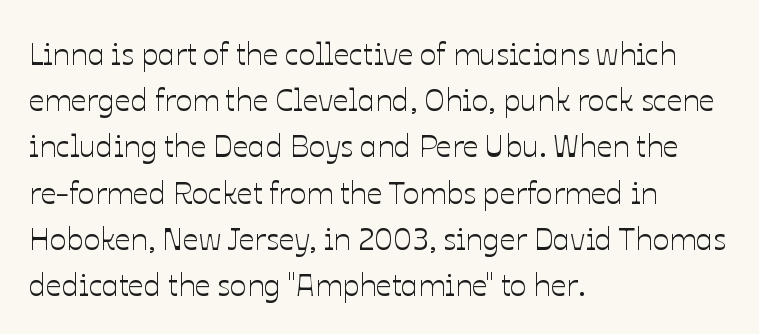
The image shows 31 px text type, upright; set left-aligned, normal line spacing (1.49x), normal letter spacing, not underlined; low stroke contrast and a medium x-height.
